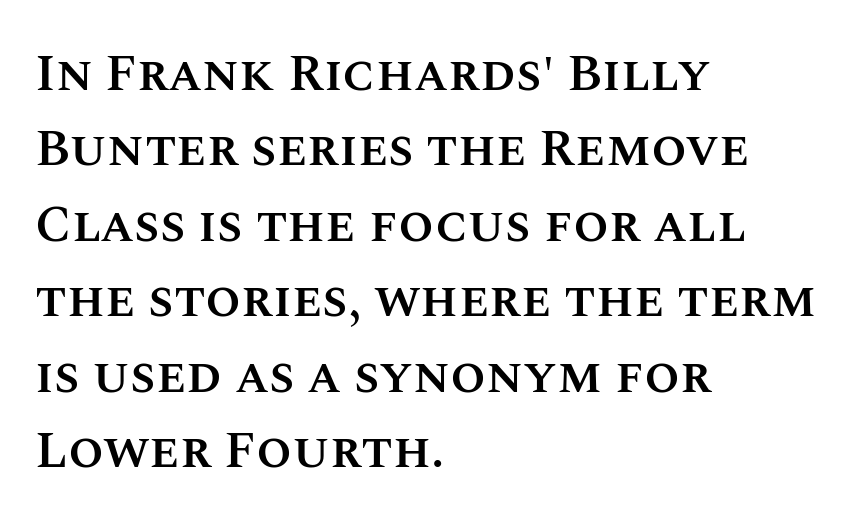
The image shows 51 px semibold type, upright; set left-aligned, normal line spacing (1.48x), normal letter spacing, not underlined; medium stroke contrast and a large x-height.
